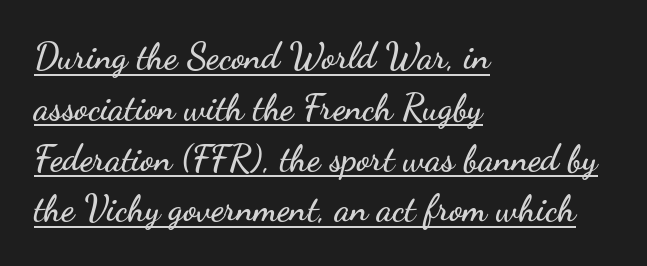
Q: Is the text italic (slanted)? A: Yes.
Q: Is the typeface a serif or a sans-serif typeface? A: Sans-serif.
Q: Is the text underlined? A: Yes.
Q: How is the paragraph aligned? A: Left-aligned.
Q: Is the spacing between letters normal or unusually wide? A: Normal.
Q: Is the spacing between lines tight, normal or loose? A: Normal.
Q: Width (condensed, normal, or wide)? A: Wide.
Q: Stroke contrast? A: Low.
Q: x-height? A: Small.
Q: Monospaced? A: No.
